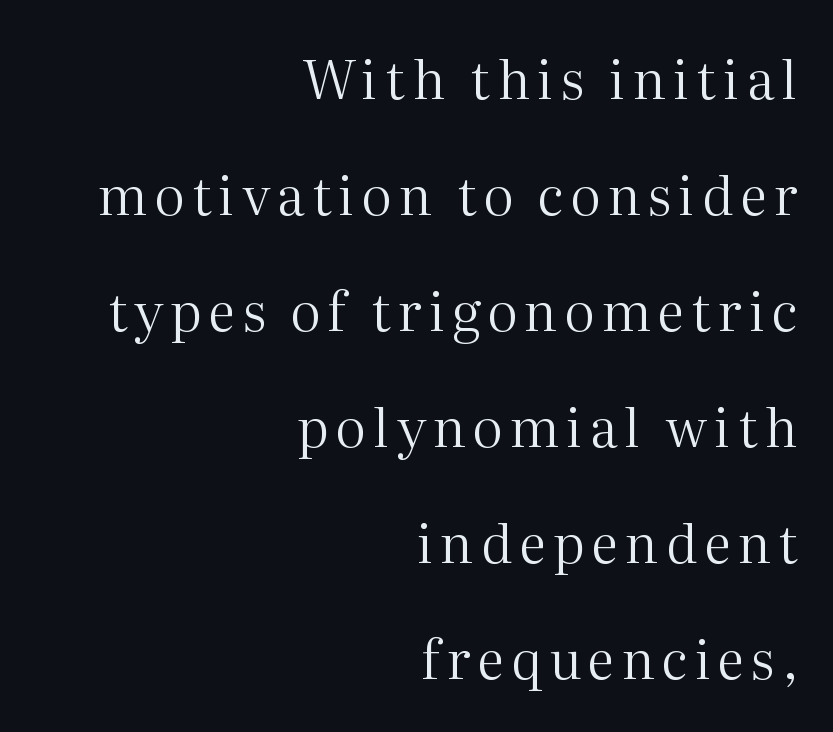
{"serif": "yes", "italic": "no", "bold": "no", "weight": "regular", "width": "normal", "stroke_contrast": "medium", "x_height": "medium", "monospaced": "no", "underline": "no", "align": "right", "line_spacing": "loose", "line_spacing_ratio": 2.15, "glyph_px": 54}
